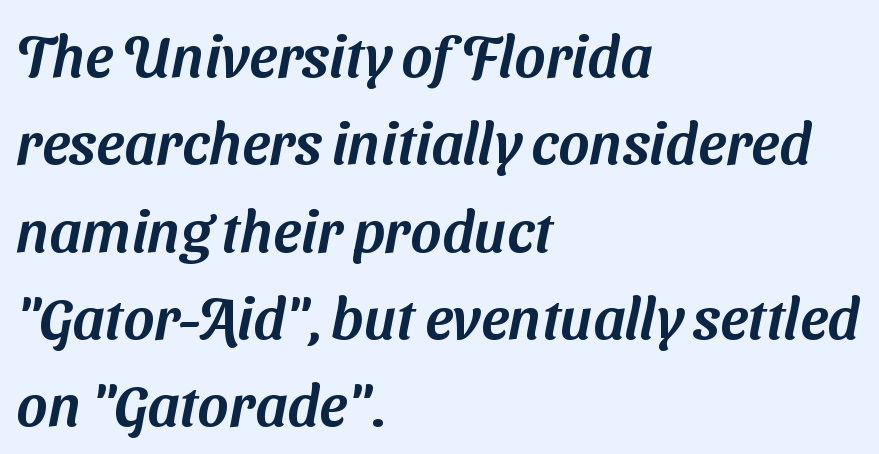
Q: Is the typeface a serif or a sans-serif typeface? A: Sans-serif.
Q: Is the text underlined? A: No.
Q: How is the paragraph aligned? A: Left-aligned.
Q: Is the spacing between letters normal or unusually wide? A: Normal.
Q: Is the spacing between lines tight, normal or loose? A: Normal.
Q: Width (condensed, normal, or wide)? A: Normal.
Q: Stroke contrast? A: Medium.
Q: x-height? A: Medium.
Q: Monospaced? A: No.
